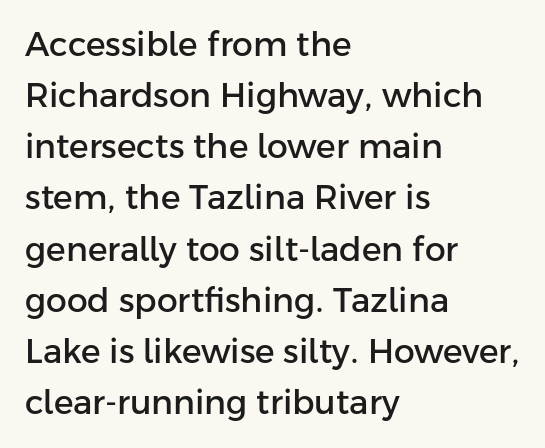
The image shows 33 px sans-serif type, upright; set left-aligned, normal line spacing (1.55x), normal letter spacing, not underlined; low stroke contrast and a medium x-height.
